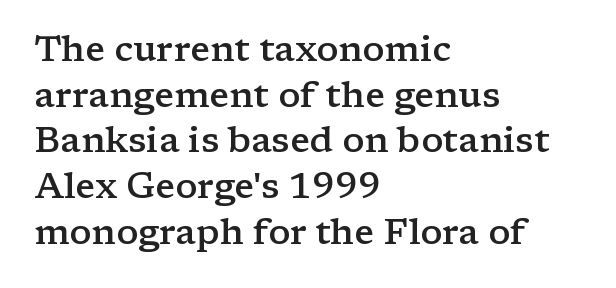
Q: Is the text bold? A: Semi-bold.
Q: Is the text italic (slanted)? A: No, it is upright.
Q: Is the typeface a serif or a sans-serif typeface? A: Serif.
Q: Is the text underlined? A: No.
Q: How is the paragraph aligned? A: Left-aligned.
Q: Is the spacing between letters normal or unusually wide? A: Normal.
Q: Is the spacing between lines tight, normal or loose? A: Normal.
Q: Width (condensed, normal, or wide)? A: Wide.
Q: Stroke contrast? A: Low.
Q: x-height? A: Medium.
Q: Monospaced? A: No.
